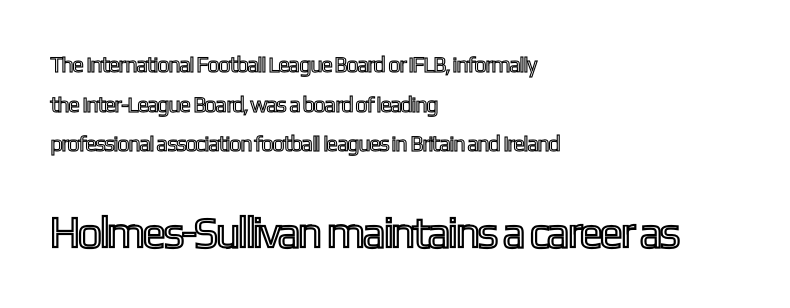
Q: Is the text italic (slanted)? A: No, it is upright.
Q: Is the text underlined? A: No.
Q: How is the paragraph aligned? A: Left-aligned.
Q: Is the spacing between letters normal or unusually wide? A: Normal.
Q: Which block of text is set in a larger size, the first (top) or the second (bottom)? A: The second (bottom) one.
Q: Width (condensed, normal, or wide)? A: Condensed.
Q: x-height? A: Medium.
Q: Monospaced? A: No.
